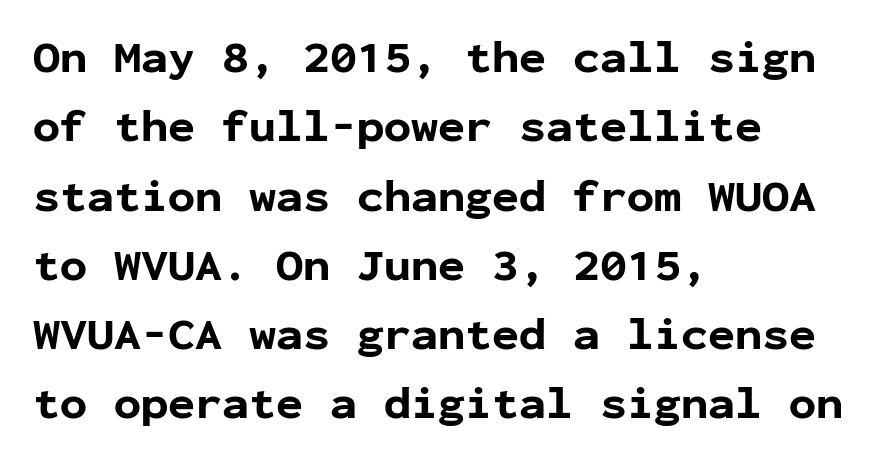
Q: Is the text bold? A: Yes.
Q: Is the text italic (slanted)? A: No, it is upright.
Q: Is the typeface a serif or a sans-serif typeface? A: Sans-serif.
Q: Is the text underlined? A: No.
Q: How is the paragraph aligned? A: Left-aligned.
Q: Is the spacing between letters normal or unusually wide? A: Normal.
Q: Is the spacing between lines tight, normal or loose? A: Normal.
Q: Width (condensed, normal, or wide)? A: Normal.
Q: Stroke contrast? A: Low.
Q: x-height? A: Medium.
Q: Monospaced? A: Yes.
